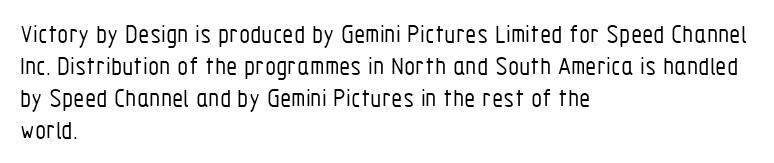
{"italic": "no", "bold": "no", "underline": "no", "align": "left", "line_spacing_ratio": 1.23, "letter_spacing": "normal", "letter_spacing_em": 0.0, "glyph_px": 26}
